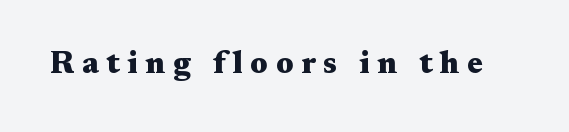
The image shows 31 px heavy, wide serif type, upright; set unusually wide letter spacing (+0.25 em), not underlined; medium stroke contrast and a medium x-height.
